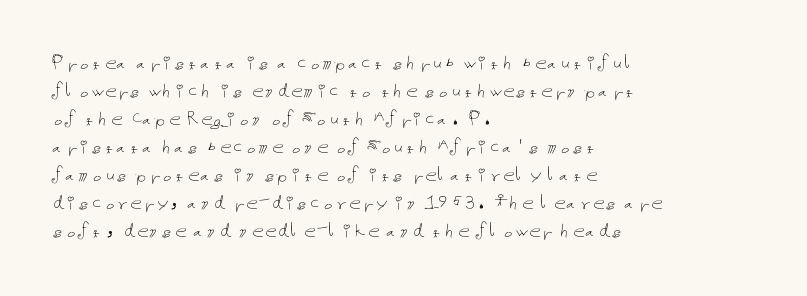
Every stem runs plumb, perpendicular to the baseline. Layout note: lines flush left. Decoration check: the copy has no underline. Short note: letters normally spaced.
